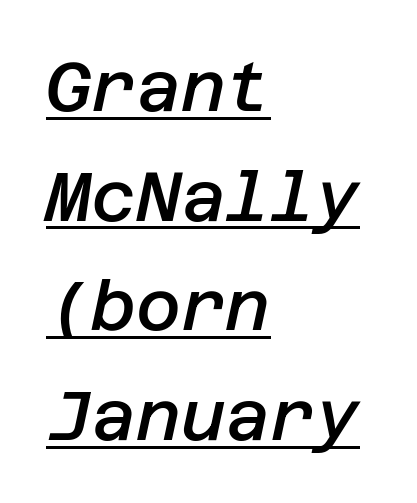
{"italic": "yes", "lean": "right", "slant_degrees": 12, "bold": "semi", "weight": "semibold", "width": "normal", "stroke_contrast": "low", "x_height": "large", "underline": "yes", "align": "left", "line_spacing": "normal", "line_spacing_ratio": 1.59, "letter_spacing": "normal", "letter_spacing_em": 0.0, "glyph_px": 69}
